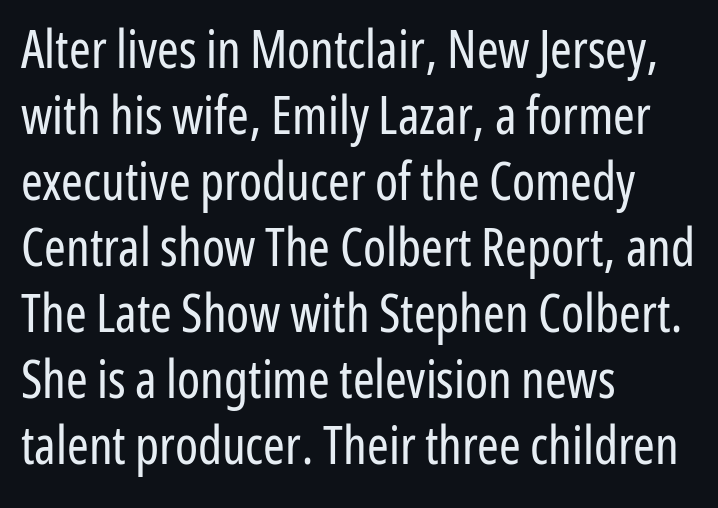
The image shows 52 px regular-weight, condensed sans-serif type, upright; set left-aligned, normal line spacing (1.27x), normal letter spacing, not underlined; low stroke contrast and a medium x-height.
